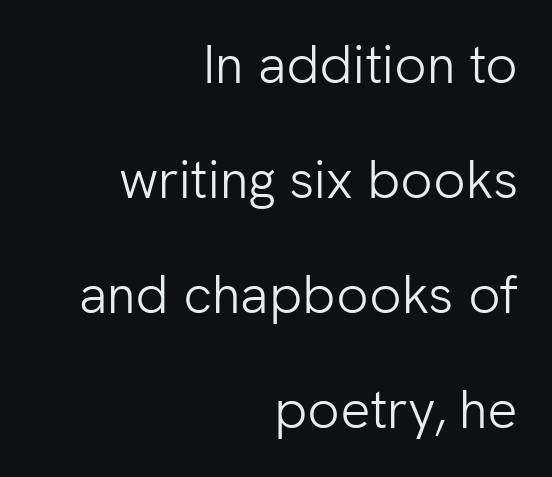
{"serif": "no", "italic": "no", "bold": "no", "weight": "light", "width": "normal", "stroke_contrast": "low", "x_height": "medium", "monospaced": "no", "underline": "no", "align": "right", "line_spacing": "loose", "line_spacing_ratio": 2.17, "letter_spacing": "normal", "letter_spacing_em": 0.0, "glyph_px": 53}
